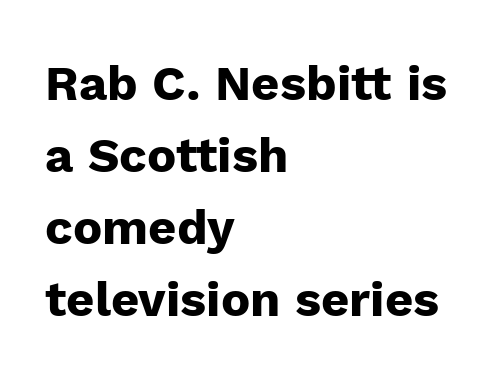
Q: Is the text bold? A: Yes.
Q: Is the text italic (slanted)? A: No, it is upright.
Q: Is the typeface a serif or a sans-serif typeface? A: Sans-serif.
Q: Is the text underlined? A: No.
Q: How is the paragraph aligned? A: Left-aligned.
Q: Is the spacing between letters normal or unusually wide? A: Normal.
Q: Is the spacing between lines tight, normal or loose? A: Normal.
Q: Width (condensed, normal, or wide)? A: Normal.
Q: Stroke contrast? A: Low.
Q: x-height? A: Medium.
Q: Monospaced? A: No.
